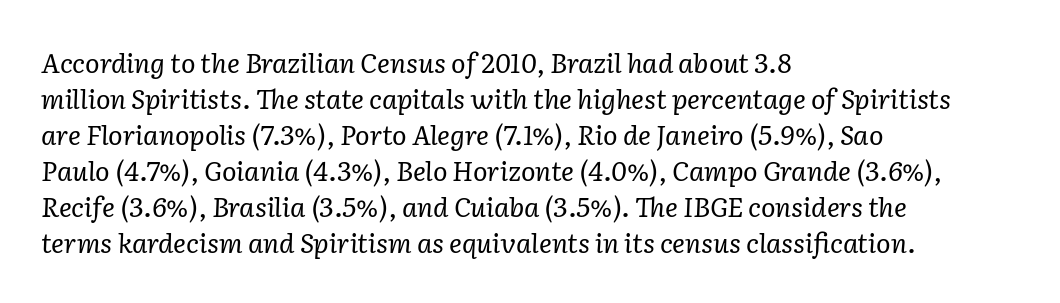
The ragged edge is on the right, which tells us the setting is flush left. No letter is thick-stroked: the sample isn't bold. Nobody drew a line under any word here. This sample keeps an unexceptional amount of space between lines. Is the letter spacing exaggerated? No — it looks like the ordinary default.
